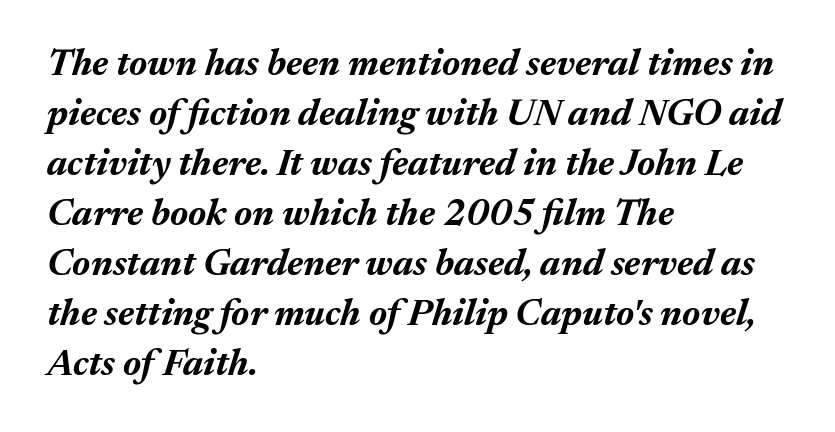
The image shows 37 px bold type, italic (leaning right); set left-aligned, normal line spacing (1.35x), normal letter spacing, not underlined; medium stroke contrast and a medium x-height.
